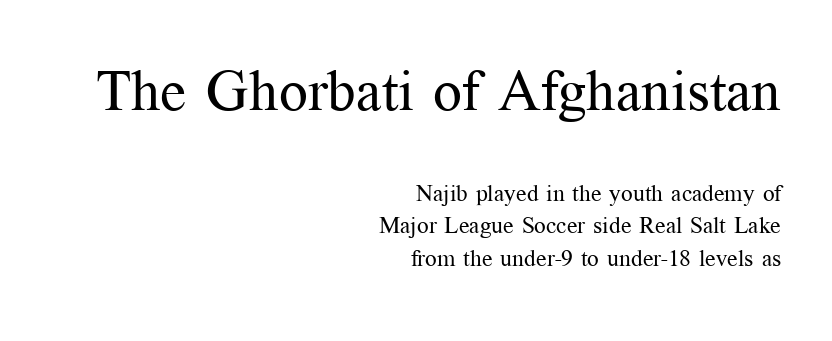
{"serif": "yes", "italic": "no", "bold": "no", "weight": "regular", "width": "normal", "stroke_contrast": "medium", "x_height": "medium", "monospaced": "no", "underline": "no", "align": "right", "line_spacing": "normal", "line_spacing_ratio": 1.41, "letter_spacing": "normal", "letter_spacing_em": 0.0, "larger_block": "first", "size_ratio": 2.48, "glyph_px": 57}
